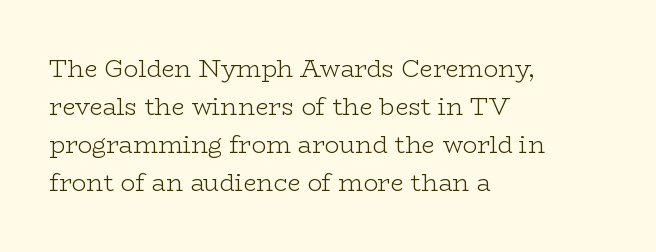
Is there much room between lines? A standard amount, neither cramped nor airy. A roman cut, with each character standing at attention. How are the letters spaced? Ordinarily, with no added tracking. This rendering features lettering with no underline. The paragraph shown leans on its left margin. The weight tops out at a normal text grade.
